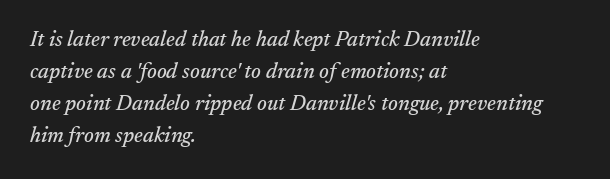
Successive baselines arrive at the customary interval. If you drew a ruler down the left edge, every line would touch it. The specimen omits any rule beneath the text block's lines. Nobody touched the tracking dial on this one. The letters are slanted; this is an italic face.
